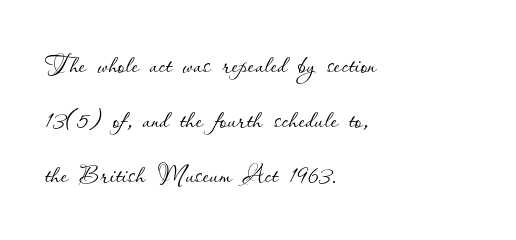
{"bold": "no", "weight": "thin", "width": "normal", "stroke_contrast": "low", "x_height": "small", "monospaced": "no", "underline": "no", "align": "left", "line_spacing": "normal", "line_spacing_ratio": 1.57, "letter_spacing": "normal", "letter_spacing_em": 0.0, "glyph_px": 35}
